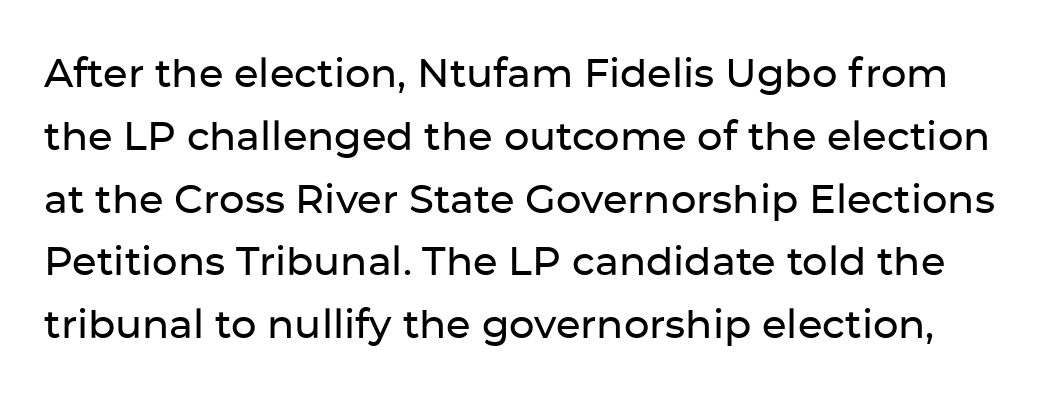
The image shows 40 px sans-serif type, upright; set normal line spacing (1.57x), normal letter spacing, not underlined; low stroke contrast and a medium x-height.
